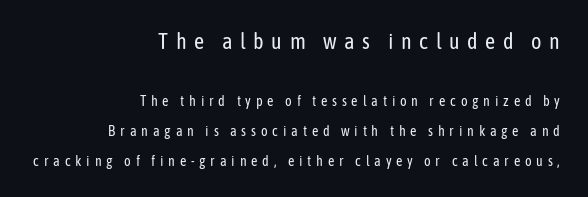
The image shows 22 px text type, upright; set right-aligned, loose line spacing (2.12x), unusually wide letter spacing (+0.34 em), not underlined; the first (top) block is 1.57x larger.
